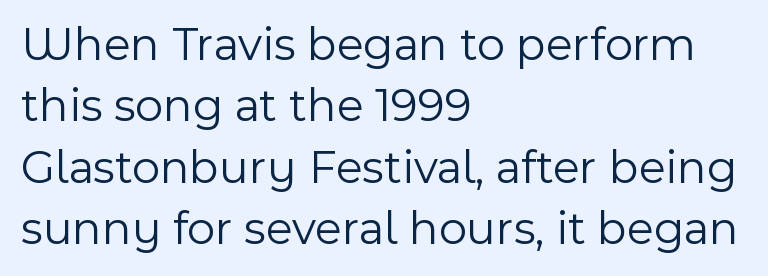
The axis of the letterforms is exactly vertical. The lines sit at an ordinary, default distance from one another. Students, note that the glyphs here touch the page at normal intervals. Line starts are locked; line ends wander. Type without underlining.
